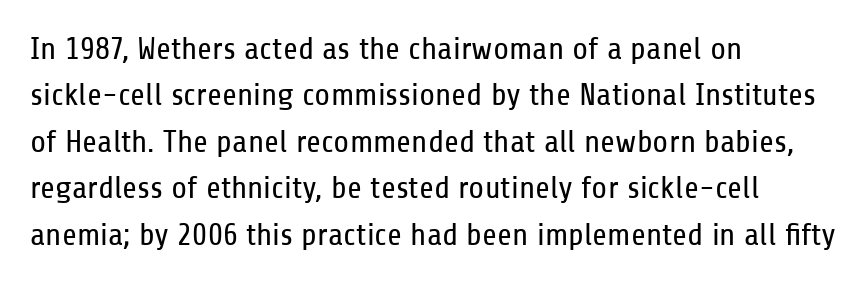
Q: Is the text bold? A: No.
Q: Is the text italic (slanted)? A: No, it is upright.
Q: Is the typeface a serif or a sans-serif typeface? A: Sans-serif.
Q: Is the text underlined? A: No.
Q: How is the paragraph aligned? A: Left-aligned.
Q: Is the spacing between letters normal or unusually wide? A: Normal.
Q: Is the spacing between lines tight, normal or loose? A: Normal.
Q: Width (condensed, normal, or wide)? A: Condensed.
Q: Stroke contrast? A: Low.
Q: x-height? A: Medium.
Q: Monospaced? A: No.
